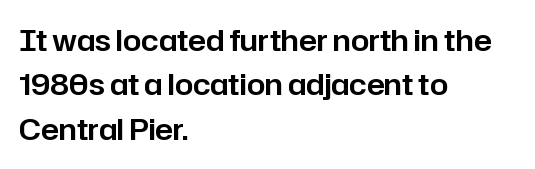
{"serif": "no", "italic": "no", "width": "normal", "stroke_contrast": "low", "x_height": "medium", "monospaced": "no", "underline": "no", "align": "left", "line_spacing": "normal", "line_spacing_ratio": 1.53, "letter_spacing": "normal", "letter_spacing_em": 0.0, "glyph_px": 29}
